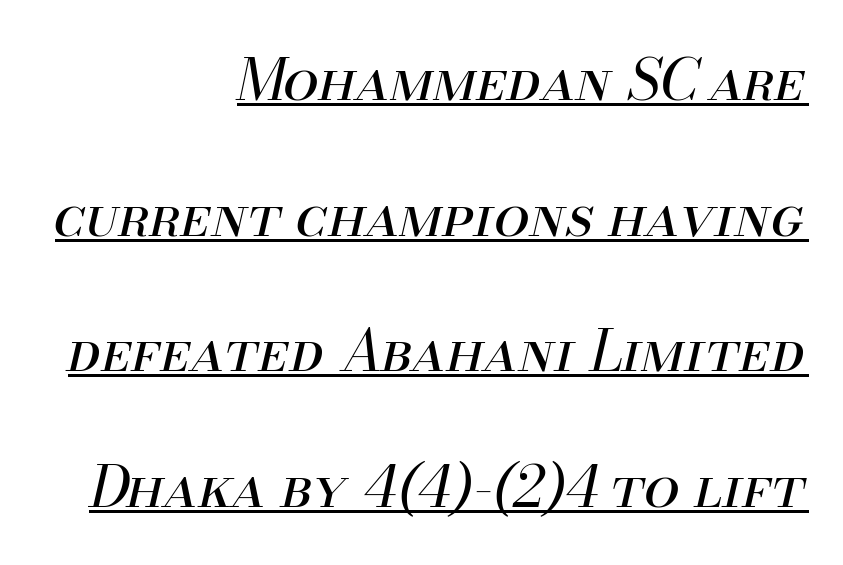
Honestly, the letter spacing is just normal — you wouldn't notice it. Every word sits above its own underline. Layout note: lines flush right. There's an unmistakable incline to the writing here.
